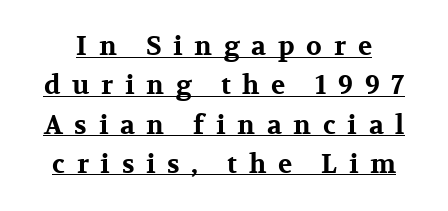
The image shows 26 px bold type, upright; set normal line spacing (1.51x), unusually wide letter spacing (+0.45 em), underlined.
